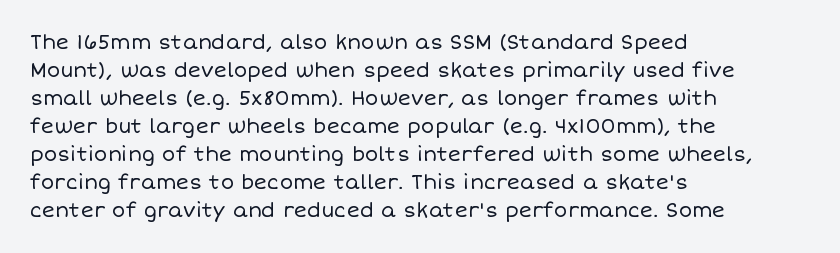
The image shows 20 px text type, upright; set left-aligned, normal line spacing (1.4x), normal letter spacing, not underlined.
